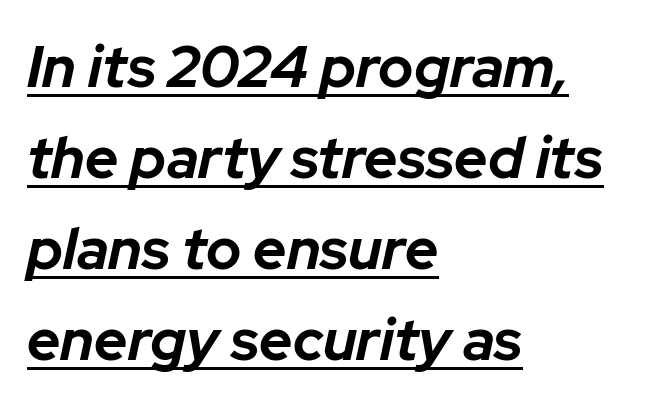
The image shows 58 px bold type, italic (leaning right); set left-aligned, normal line spacing (1.57x), normal letter spacing, underlined; low stroke contrast and a medium x-height.
